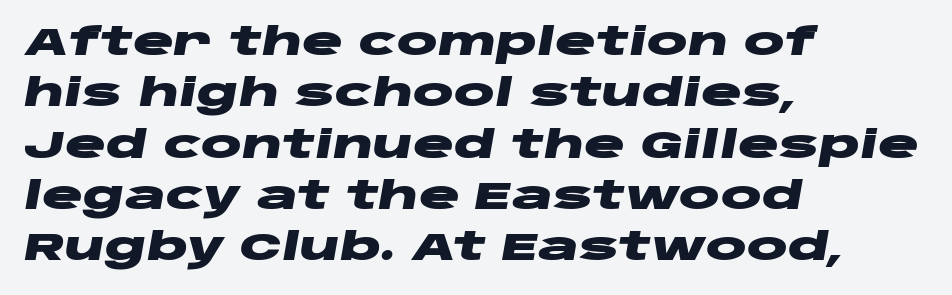
Q: Is the text bold? A: Yes.
Q: Is the text italic (slanted)? A: Yes, it leans right by about 10 degrees.
Q: Is the text underlined? A: No.
Q: How is the paragraph aligned? A: Left-aligned.
Q: Is the spacing between letters normal or unusually wide? A: Normal.
Q: Is the spacing between lines tight, normal or loose? A: Normal.
Q: Width (condensed, normal, or wide)? A: Wide.
Q: Stroke contrast? A: Low.
Q: x-height? A: Large.
Q: Monospaced? A: No.
